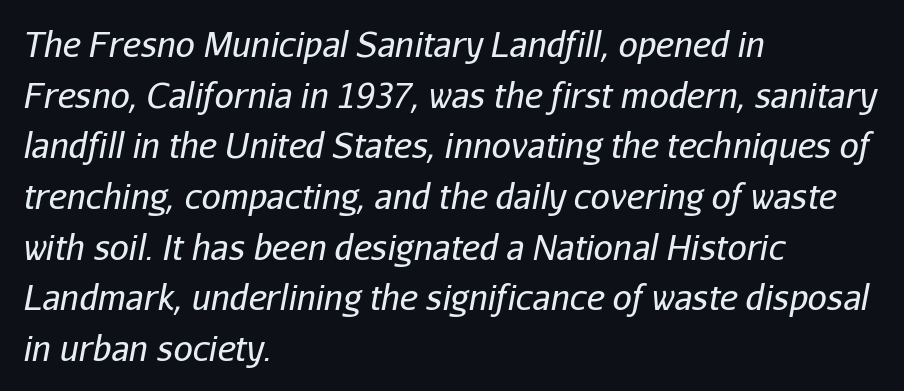
{"italic": "yes", "lean": "right", "slant_degrees": 11, "bold": "no", "weight": "regular", "width": "normal", "stroke_contrast": "low", "x_height": "medium", "monospaced": "no", "underline": "no", "align": "left", "line_spacing": "normal", "line_spacing_ratio": 1.49, "letter_spacing": "normal", "letter_spacing_em": 0.0, "glyph_px": 34}
